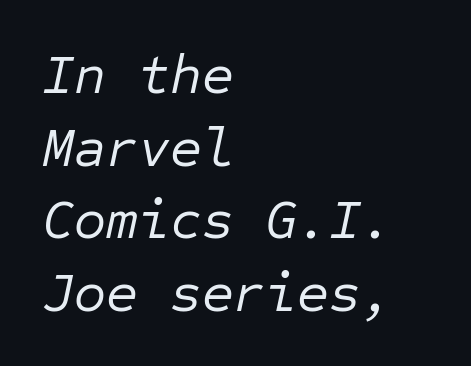
The image shows 55 px regular-weight type, italic (leaning right), monospaced; set left-aligned, normal line spacing (1.32x), normal letter spacing, not underlined; low stroke contrast and a medium x-height.
